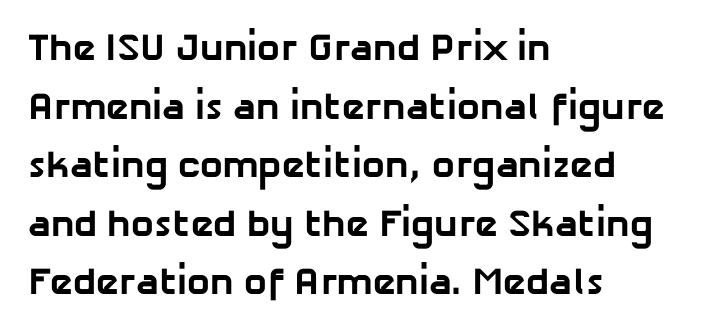
Q: Is the text bold? A: Yes.
Q: Is the typeface a serif or a sans-serif typeface? A: Sans-serif.
Q: Is the text underlined? A: No.
Q: How is the paragraph aligned? A: Left-aligned.
Q: Is the spacing between letters normal or unusually wide? A: Normal.
Q: Is the spacing between lines tight, normal or loose? A: Normal.
Q: Width (condensed, normal, or wide)? A: Normal.
Q: Stroke contrast? A: Low.
Q: x-height? A: Medium.
Q: Monospaced? A: No.
